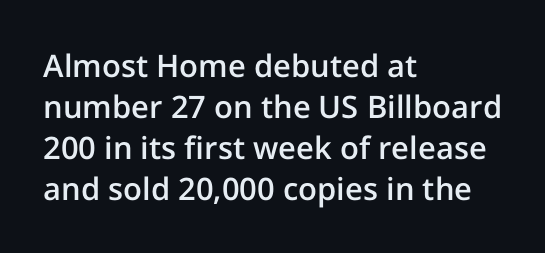
There is no visible air inserted between adjacent glyphs. The glyphs in this specimen are sans serif. When letters stand straight like this, we call the style roman or upright. Underline: absent.
